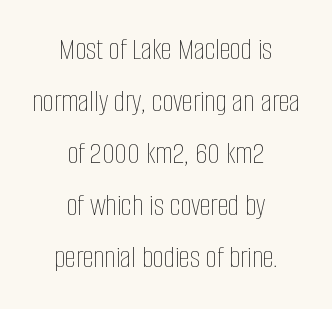
Q: Is the text bold? A: No.
Q: Is the text italic (slanted)? A: No, it is upright.
Q: Is the text underlined? A: No.
Q: How is the paragraph aligned? A: Centered.
Q: Is the spacing between letters normal or unusually wide? A: Normal.
Q: Is the spacing between lines tight, normal or loose? A: Normal.
Q: Width (condensed, normal, or wide)? A: Condensed.
Q: Stroke contrast? A: Low.
Q: x-height? A: Large.
Q: Monospaced? A: No.
